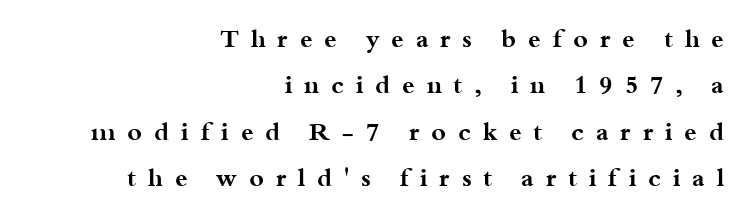
Descender tails drop into unmarked territory. This sample uses an upright cut, with every glyph sitting square on the baseline. Typographic density is high because the face is bold. Which margin do the lines hug? The right one — the left edge is uneven. There is plenty of visible air inserted between adjacent glyphs.
